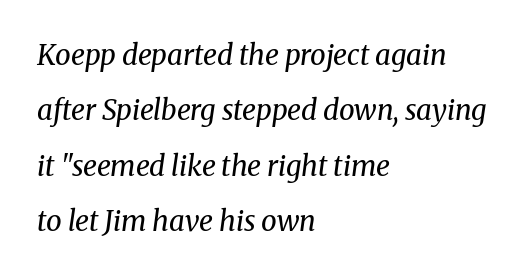
The image shows 28 px regular-weight serif type, italic (leaning right); set left-aligned, loose line spacing (1.98x), normal letter spacing, not underlined; medium stroke contrast and a medium x-height.
